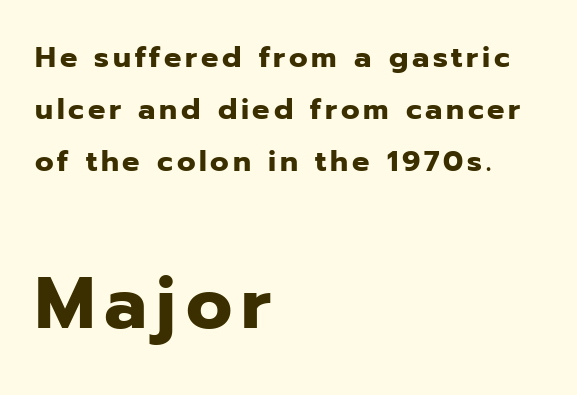
Q: Is the text bold? A: Yes.
Q: Is the text italic (slanted)? A: No, it is upright.
Q: Is the typeface a serif or a sans-serif typeface? A: Sans-serif.
Q: Is the text underlined? A: No.
Q: How is the paragraph aligned? A: Left-aligned.
Q: Which block of text is set in a larger size, the first (top) or the second (bottom)? A: The second (bottom) one.
Q: Width (condensed, normal, or wide)? A: Normal.
Q: Stroke contrast? A: Low.
Q: x-height? A: Medium.
Q: Monospaced? A: No.
